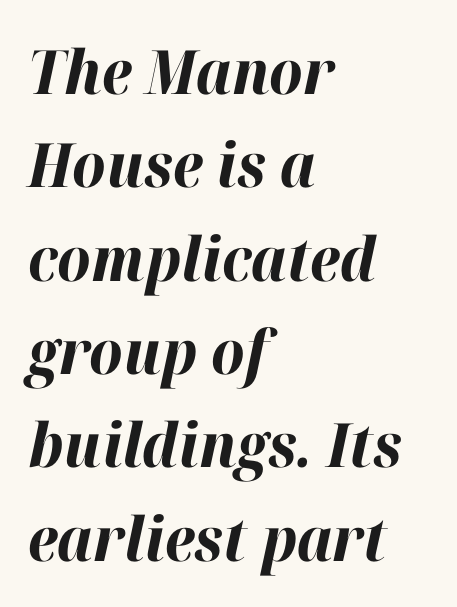
The image shows 61 px bold type, italic (leaning right); set left-aligned, normal line spacing (1.53x), normal letter spacing, not underlined; high stroke contrast and a medium x-height.
